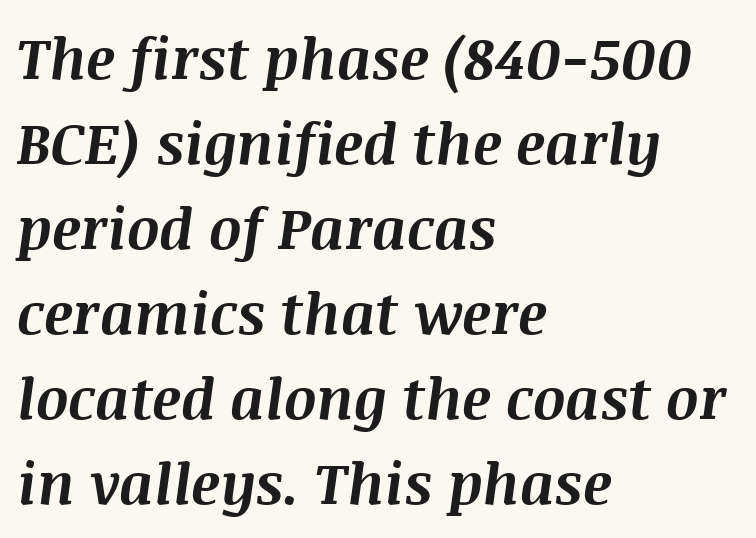
{"italic": "yes", "lean": "right", "slant_degrees": 8, "bold": "yes", "weight": "bold", "width": "normal", "stroke_contrast": "medium", "x_height": "large", "monospaced": "no", "underline": "no", "align": "left", "line_spacing": "normal", "line_spacing_ratio": 1.49, "letter_spacing": "normal", "letter_spacing_em": 0.0, "glyph_px": 57}
